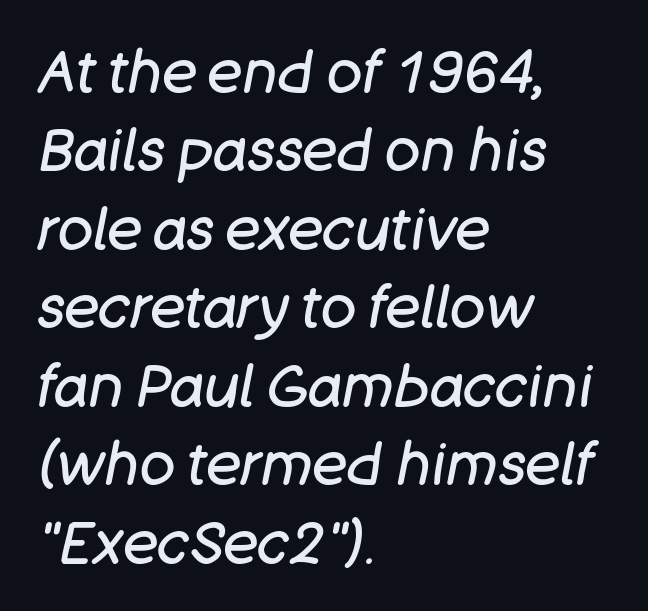
{"italic": "yes", "lean": "right", "slant_degrees": 11, "bold": "no", "weight": "regular", "width": "normal", "stroke_contrast": "low", "x_height": "large", "monospaced": "no", "underline": "no", "align": "left", "line_spacing": "normal", "line_spacing_ratio": 1.33, "letter_spacing": "normal", "letter_spacing_em": 0.0, "glyph_px": 59}
